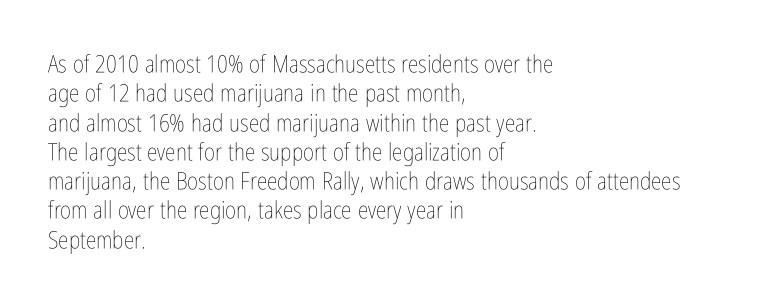
{"italic": "no", "bold": "no", "underline": "no", "align": "left", "line_spacing_ratio": 1.22, "letter_spacing": "normal", "letter_spacing_em": 0.0, "glyph_px": 24}
